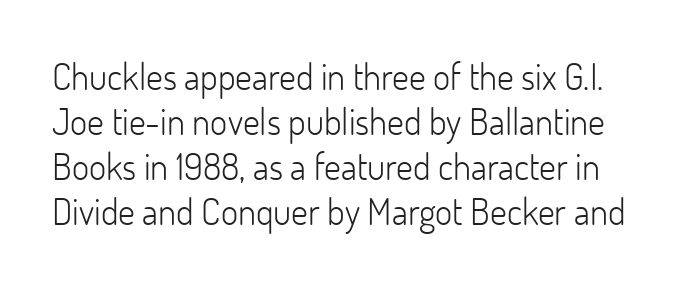
Q: Is the text bold? A: No.
Q: Is the text italic (slanted)? A: No, it is upright.
Q: Is the typeface a serif or a sans-serif typeface? A: Sans-serif.
Q: Is the text underlined? A: No.
Q: Is the spacing between letters normal or unusually wide? A: Normal.
Q: Width (condensed, normal, or wide)? A: Normal.
Q: Stroke contrast? A: Low.
Q: x-height? A: Small.
Q: Monospaced? A: No.
